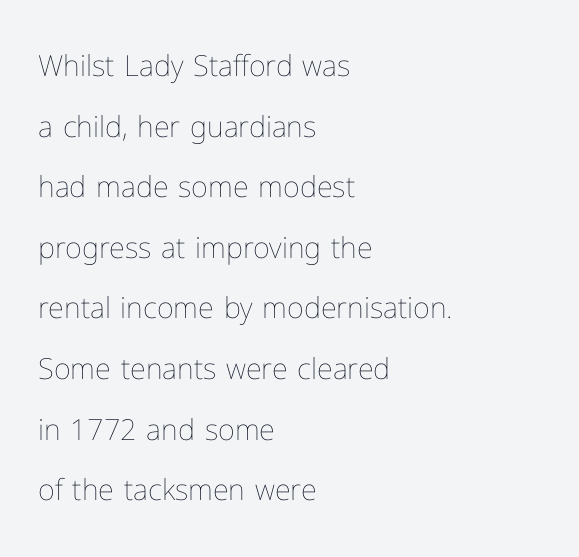
{"italic": "no", "bold": "no", "weight": "thin", "width": "normal", "stroke_contrast": "low", "x_height": "medium", "monospaced": "no", "underline": "no", "align": "left", "line_spacing": "loose", "line_spacing_ratio": 2.09, "letter_spacing": "normal", "letter_spacing_em": 0.0, "glyph_px": 29}
